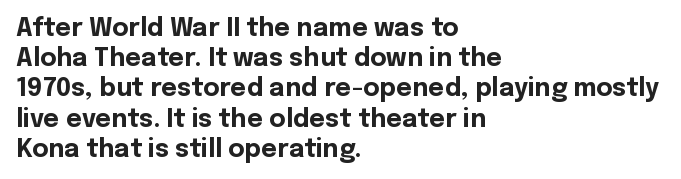
{"italic": "no", "bold": "yes", "underline": "no", "align": "left", "line_spacing_ratio": 1.21, "letter_spacing": "normal", "letter_spacing_em": 0.0, "glyph_px": 25}
